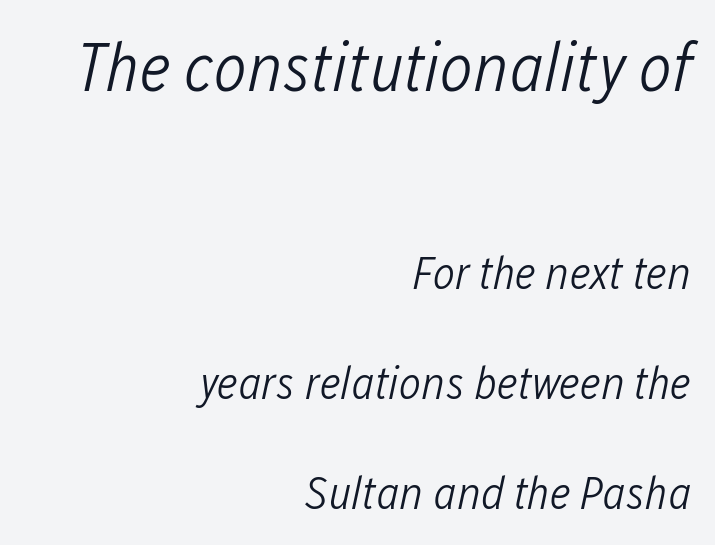
The image shows 70 px light, condensed type, italic (leaning right); set right-aligned, loose line spacing (2.34x), normal letter spacing, not underlined; the first (top) block is 1.49x larger; low stroke contrast and a medium x-height.
